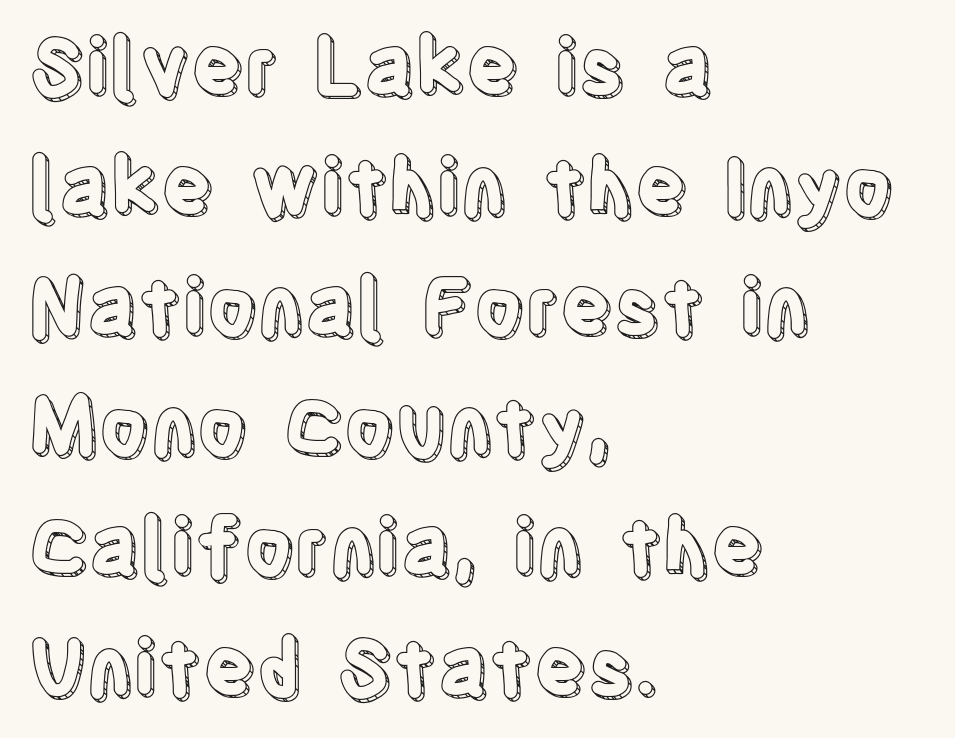
The image shows 78 px condensed type, upright; set left-aligned, normal line spacing (1.54x), normal letter spacing, not underlined; a large x-height.
